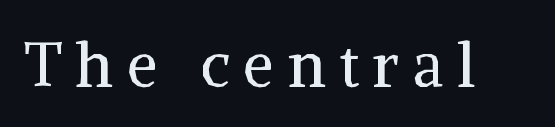
Q: Is the text bold? A: No.
Q: Is the text italic (slanted)? A: No, it is upright.
Q: Is the typeface a serif or a sans-serif typeface? A: Serif.
Q: Is the text underlined? A: No.
Q: Is the spacing between letters normal or unusually wide? A: Unusually wide.
Q: Width (condensed, normal, or wide)? A: Normal.
Q: Stroke contrast? A: Medium.
Q: x-height? A: Medium.
Q: Monospaced? A: No.
